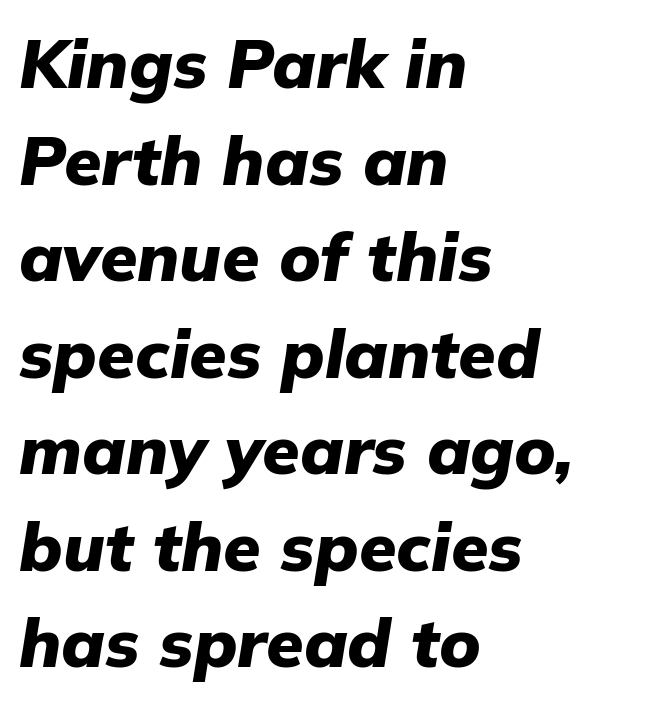
Q: Is the text bold? A: Yes.
Q: Is the text italic (slanted)? A: Yes, it leans right by about 9 degrees.
Q: Is the text underlined? A: No.
Q: How is the paragraph aligned? A: Left-aligned.
Q: Is the spacing between letters normal or unusually wide? A: Normal.
Q: Is the spacing between lines tight, normal or loose? A: Normal.
Q: Width (condensed, normal, or wide)? A: Normal.
Q: Stroke contrast? A: Low.
Q: x-height? A: Medium.
Q: Monospaced? A: No.
